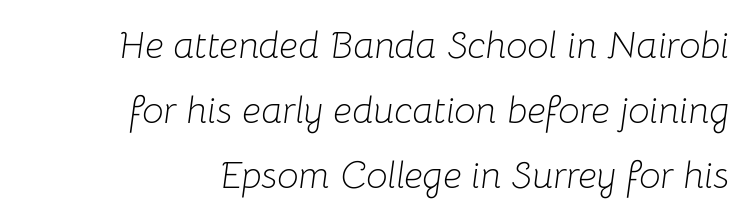
The image shows 38 px light type, italic (leaning right); set right-aligned, line spacing 1.71x, normal letter spacing, not underlined; low stroke contrast and a medium x-height.
